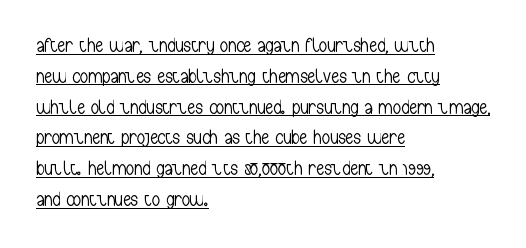
The image shows 20 px text type, upright; set left-aligned, normal line spacing (1.54x), normal letter spacing, underlined.
